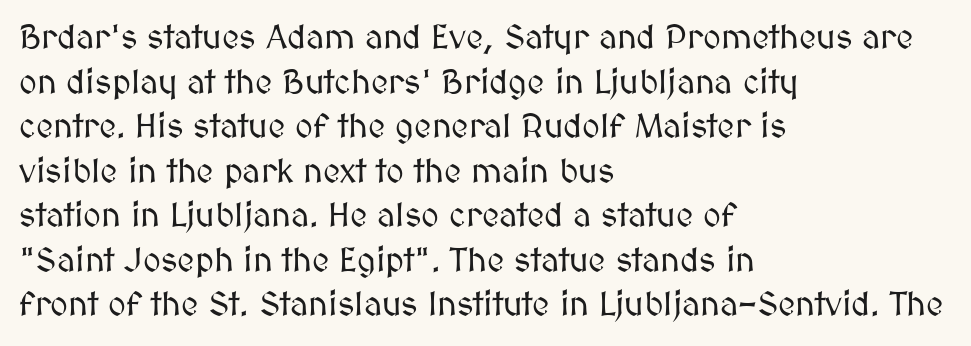
The image shows 34 px text type, upright; set left-aligned, normal line spacing (1.31x), normal letter spacing, not underlined; medium stroke contrast and a medium x-height.
